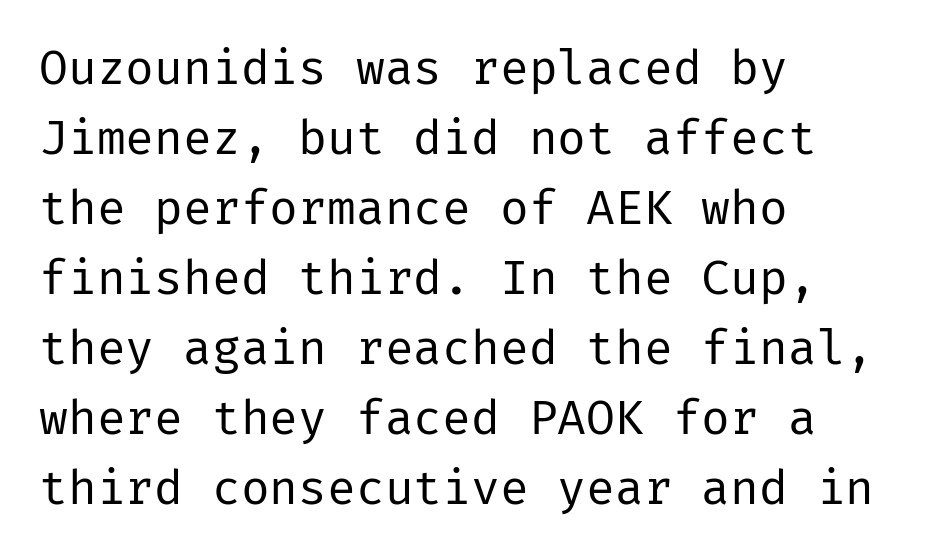
Q: Is the text bold? A: No.
Q: Is the text italic (slanted)? A: No, it is upright.
Q: Is the typeface a serif or a sans-serif typeface? A: Sans-serif.
Q: Is the text underlined? A: No.
Q: How is the paragraph aligned? A: Left-aligned.
Q: Is the spacing between letters normal or unusually wide? A: Normal.
Q: Is the spacing between lines tight, normal or loose? A: Normal.
Q: Width (condensed, normal, or wide)? A: Normal.
Q: Stroke contrast? A: Low.
Q: x-height? A: Medium.
